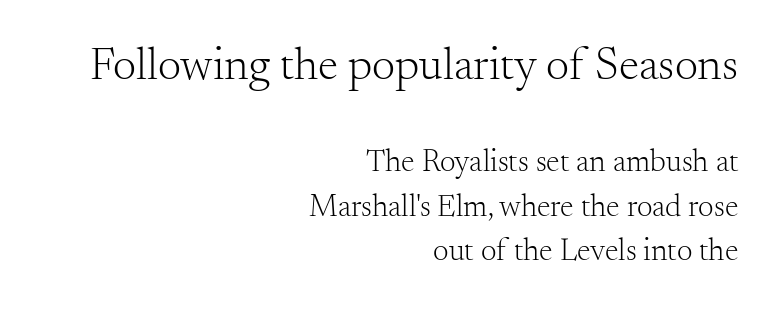
The image shows 46 px light serif type, upright; set right-aligned, normal line spacing (1.44x), normal letter spacing, not underlined; the first (top) block is 1.48x larger; medium stroke contrast and a small x-height.
